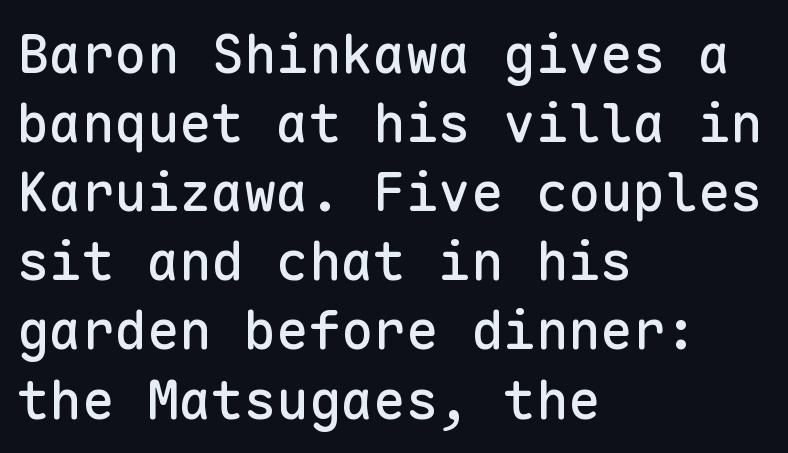
A sans-serif font was chosen for this passage. Interline gaps are of average width in this sample. Each letter, wide or thin by design, is forced into the same width here. Nobody drew a line under any word here.
